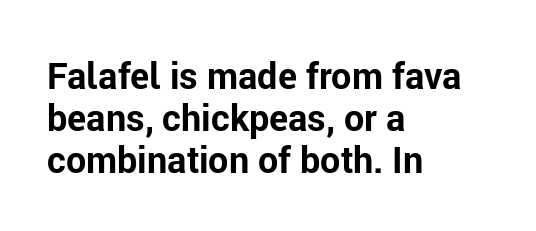
If you drew a ruler down the left edge, every line would touch it. Unlike italic type, these characters show no tilt at all. The rendering shows plain stroke endings on the letterforms — a sans-serif design. The letters advance in unequal steps, a hallmark of proportional type. Short note: letters normally spaced.
